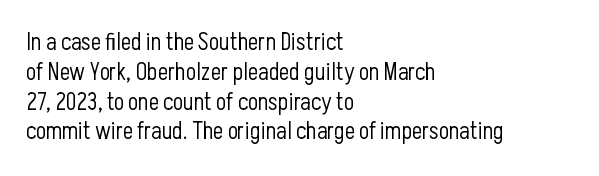
Q: Is the text bold? A: No.
Q: Is the text italic (slanted)? A: No, it is upright.
Q: Is the text underlined? A: No.
Q: How is the paragraph aligned? A: Left-aligned.
Q: Is the spacing between letters normal or unusually wide? A: Normal.
